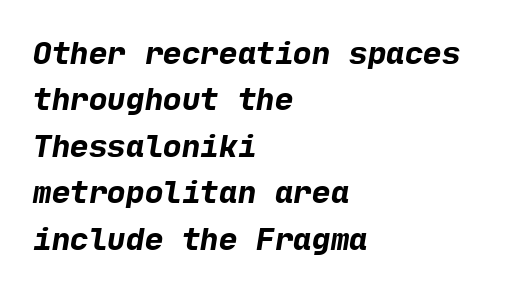
Each new line begins a customary step beneath the previous one. Where is the straight margin? On the left. The font family rendered here belongs to the sans-serif group. Glyph-to-glyph distance matches everyday printed text. Anything drawn beneath the words? Only blank space. Strokes here are thick enough to call this a true bold.
